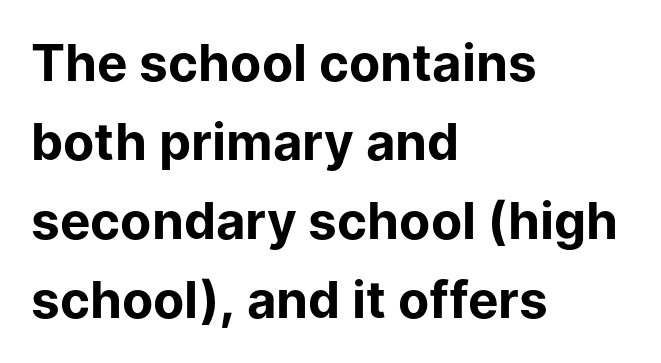
The image shows 51 px bold sans-serif type, upright; set left-aligned, normal line spacing (1.55x), normal letter spacing, not underlined; low stroke contrast and a medium x-height.
